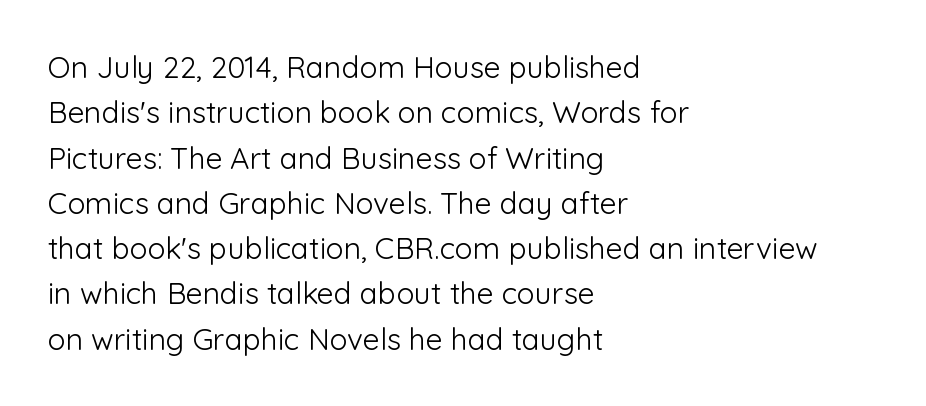
The image shows 30 px light sans-serif type, upright; set left-aligned, normal line spacing (1.51x), normal letter spacing, not underlined; low stroke contrast and a medium x-height.
